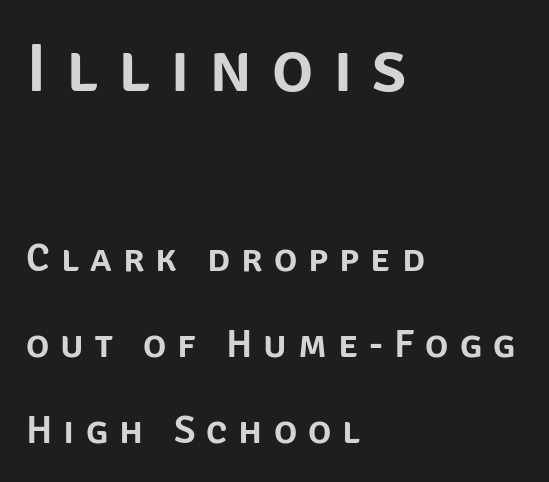
The image shows 69 px sans-serif type, upright; set left-aligned, loose line spacing (2.21x), unusually wide letter spacing (+0.28 em), not underlined; the first (top) block is 1.77x larger; low stroke contrast and a large x-height.
